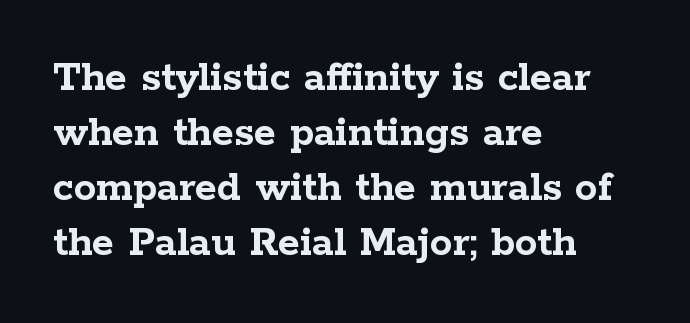
The image shows 45 px semibold, wide serif type, upright; set left-aligned, line spacing 1.22x, normal letter spacing, not underlined; low stroke contrast and a medium x-height.
